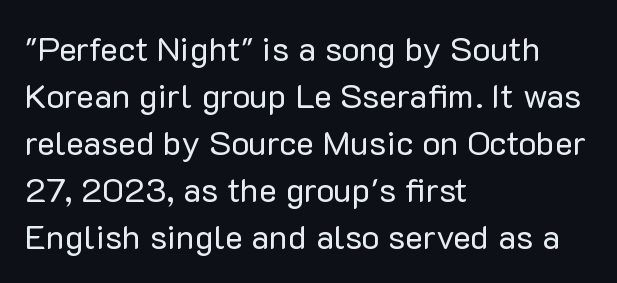
Q: Is the text bold? A: No.
Q: Is the text italic (slanted)? A: No, it is upright.
Q: Is the typeface a serif or a sans-serif typeface? A: Sans-serif.
Q: Is the text underlined? A: No.
Q: How is the paragraph aligned? A: Left-aligned.
Q: Is the spacing between letters normal or unusually wide? A: Normal.
Q: Is the spacing between lines tight, normal or loose? A: Normal.
Q: Width (condensed, normal, or wide)? A: Normal.
Q: Stroke contrast? A: Low.
Q: x-height? A: Medium.
Q: Monospaced? A: No.
